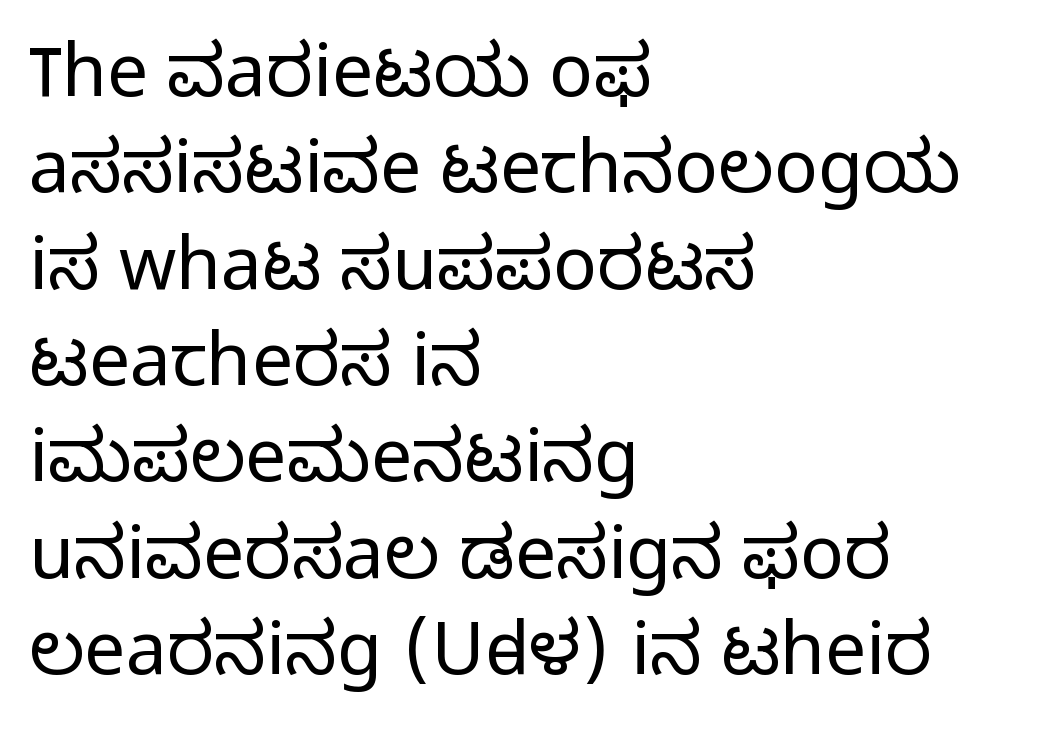
{"serif": "no", "italic": "no", "bold": "no", "weight": "light", "width": "normal", "stroke_contrast": "low", "x_height": "medium", "monospaced": "no", "underline": "no", "align": "left", "line_spacing": "normal", "line_spacing_ratio": 1.32, "letter_spacing": "normal", "letter_spacing_em": 0.0, "glyph_px": 73}
